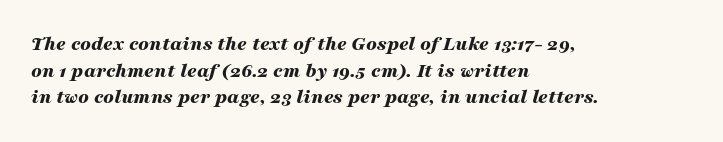
{"italic": "yes", "lean": "right", "slant_degrees": 16, "bold": "yes", "underline": "no", "align": "left", "line_spacing": "normal", "line_spacing_ratio": 1.27, "letter_spacing": "normal", "letter_spacing_em": 0.0, "glyph_px": 21}
